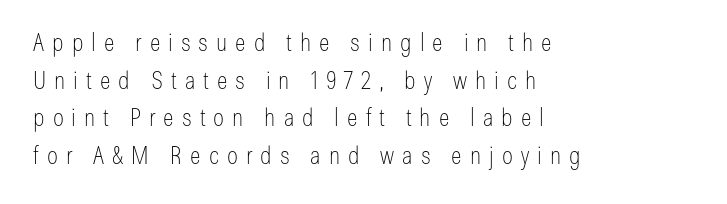
The zone under the glyphs is completely vacant. The lettering holds an erect, upright posture throughout. Visually the block forms a straight wall on the left and a jagged coastline on the right. One glance says typical: line gaps are just what's usual. Heft: none added — not bold. The type is letterspaced generously, with wide tracking.
